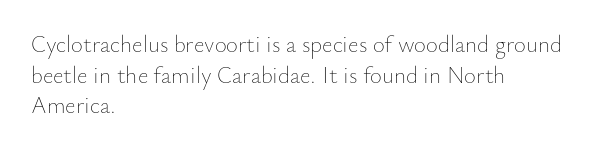
{"italic": "no", "bold": "no", "underline": "no", "align": "left", "line_spacing": "normal", "line_spacing_ratio": 1.33, "letter_spacing": "normal", "letter_spacing_em": 0.0, "glyph_px": 23}
